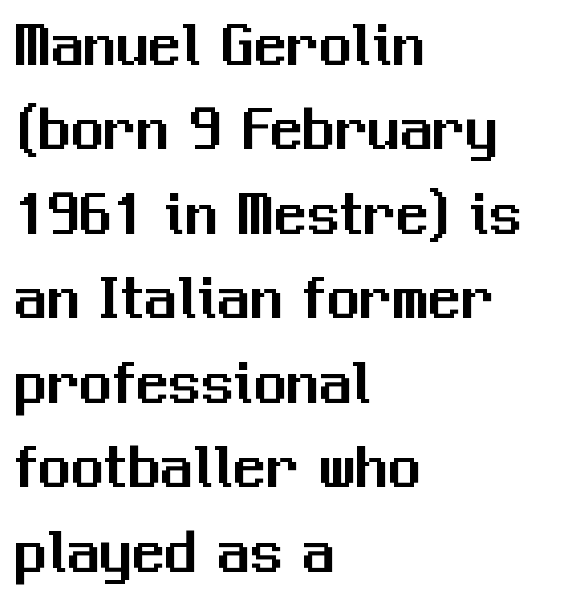
Q: Is the text italic (slanted)? A: No, it is upright.
Q: Is the typeface a serif or a sans-serif typeface? A: Sans-serif.
Q: Is the text underlined? A: No.
Q: How is the paragraph aligned? A: Left-aligned.
Q: Is the spacing between letters normal or unusually wide? A: Normal.
Q: Is the spacing between lines tight, normal or loose? A: Normal.
Q: Width (condensed, normal, or wide)? A: Normal.
Q: Stroke contrast? A: Medium.
Q: x-height? A: Medium.
Q: Monospaced? A: No.
